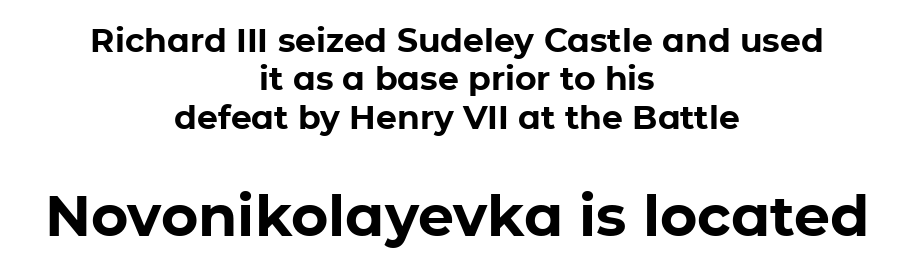
The image shows 57 px bold sans-serif type, upright; set centered, line spacing 1.16x, normal letter spacing, not underlined; the second (bottom) block is 1.73x larger; low stroke contrast and a medium x-height.
